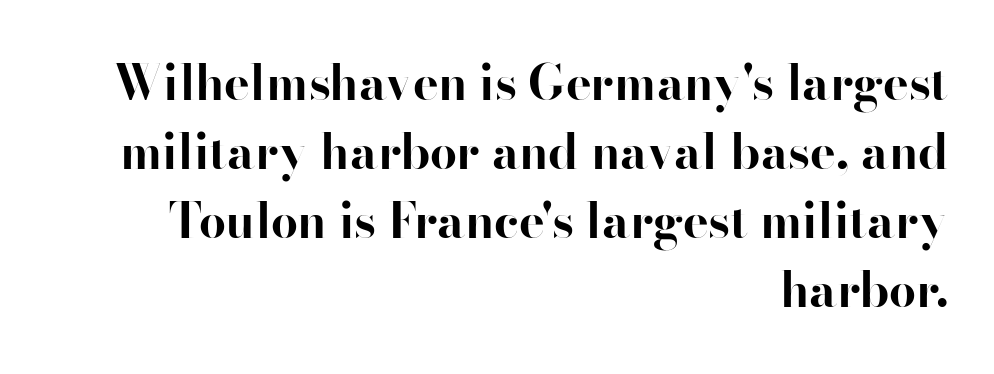
Q: Is the text bold? A: Yes.
Q: Is the text italic (slanted)? A: No, it is upright.
Q: Is the typeface a serif or a sans-serif typeface? A: Sans-serif.
Q: Is the text underlined? A: No.
Q: How is the paragraph aligned? A: Right-aligned.
Q: Is the spacing between letters normal or unusually wide? A: Normal.
Q: Is the spacing between lines tight, normal or loose? A: Normal.
Q: Width (condensed, normal, or wide)? A: Normal.
Q: Stroke contrast? A: High.
Q: x-height? A: Small.
Q: Monospaced? A: No.
